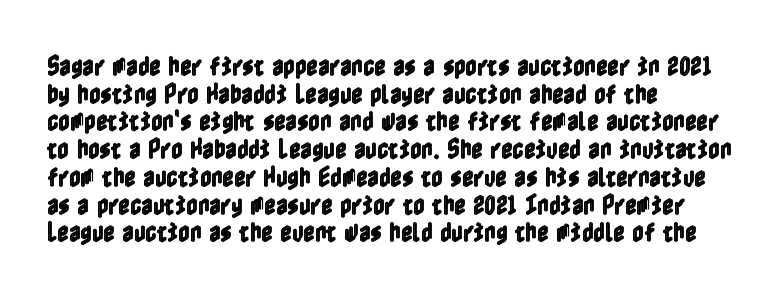
The image shows 22 px text type, upright; set left-aligned, normal line spacing (1.26x), normal letter spacing, not underlined.
